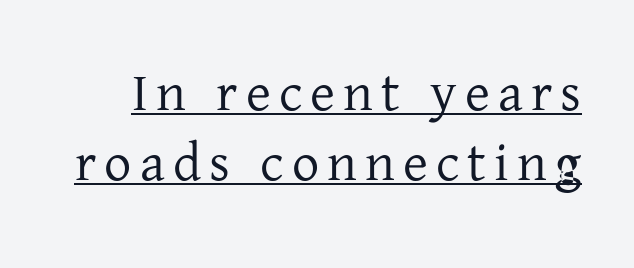
These lines are rendered in a variable-pitch font. You can see a thin bar hugging the bottom of the glyphs. The letters look calm and open, with moderate or lighter stems. Rendered with straight, roman letterforms.
